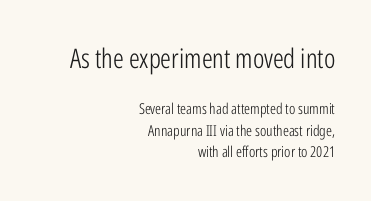
This is the regular roman posture of the typeface. One glance says typical: line gaps are just what's usual. The face looks like a standard text weight, possibly lighter. Letter spacing: default. Words float on clear page, feet unadorned. This layout puts the oversized block above and the modest block below.
